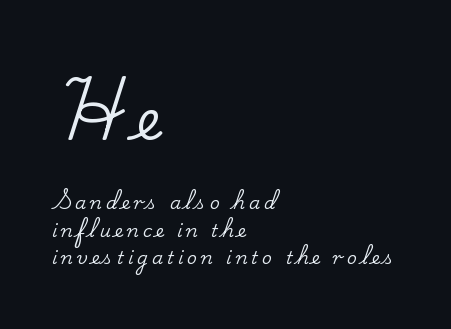
{"serif": "yes", "width": "normal", "stroke_contrast": "low", "x_height": "small", "monospaced": "no", "underline": "no", "align": "left", "line_spacing": "normal", "line_spacing_ratio": 1.53, "letter_spacing": "wide", "letter_spacing_em": 0.21, "larger_block": "first", "size_ratio": 3.06, "glyph_px": 55}
